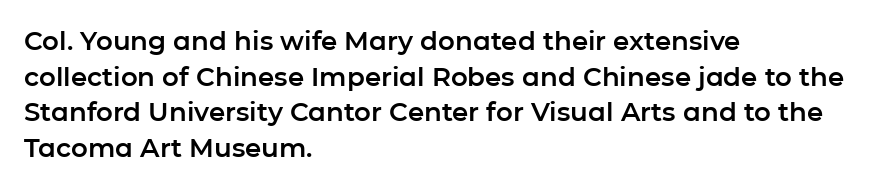
Compared with a centered layout, this one pins lines to the left instead. These lines were composed using upright roman letters. The type is set solid horizontally, with unmodified tracking. Vertical spacing — default. A bare baseline throughout the passage.
